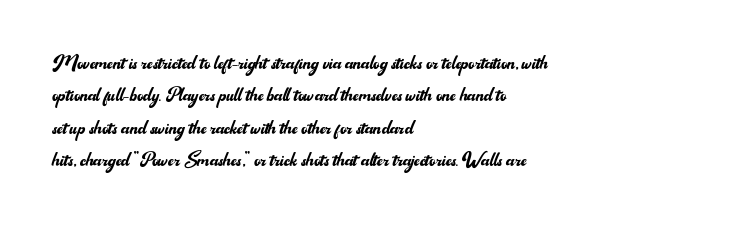
The typesetter chose a ragged-right arrangement here. In terms of letterspacing, this is plain default setting. Descenders hang freely into open space. A typesetter would call this leading conventional body-copy spacing. Stems and bowls with no extra thickness — not bold.
